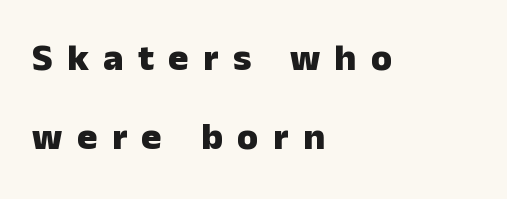
{"serif": "no", "italic": "no", "bold": "yes", "weight": "heavy", "width": "normal", "stroke_contrast": "low", "x_height": "medium", "monospaced": "no", "underline": "no", "align": "left", "line_spacing": "loose", "line_spacing_ratio": 2.08, "letter_spacing": "wide", "letter_spacing_em": 0.38, "glyph_px": 38}
